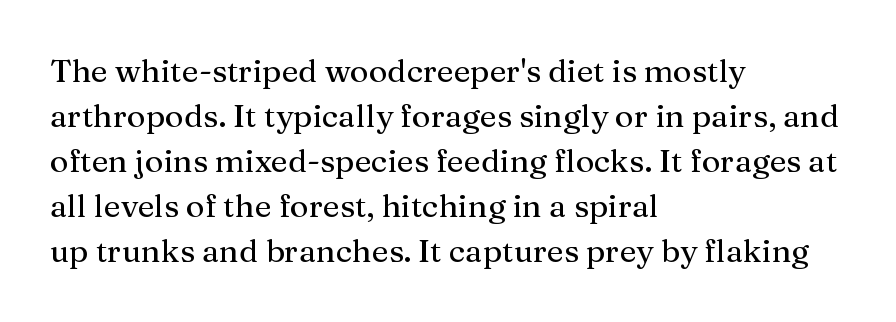
The image shows 32 px serif type, upright; set left-aligned, normal line spacing (1.41x), normal letter spacing, not underlined; medium stroke contrast and a medium x-height.
